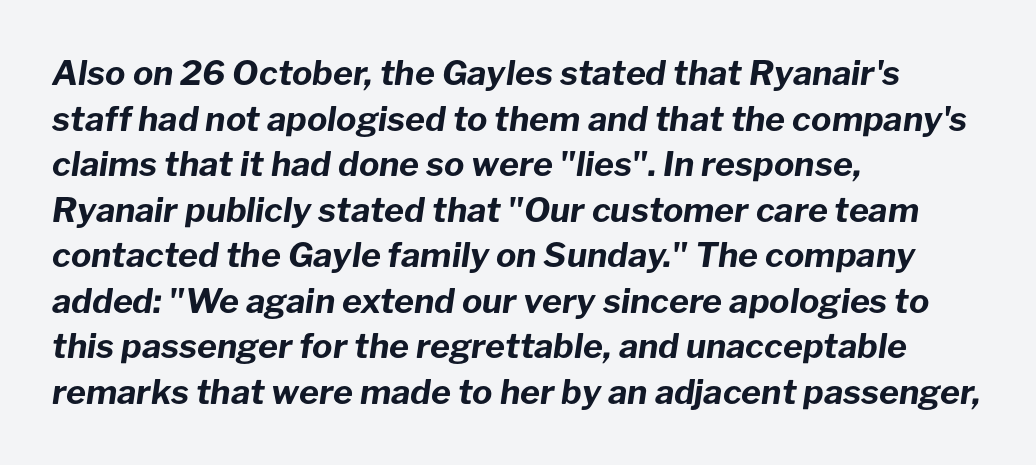
Q: Is the text bold? A: Yes.
Q: Is the text italic (slanted)? A: Yes, it leans right by about 8 degrees.
Q: Is the text underlined? A: No.
Q: How is the paragraph aligned? A: Left-aligned.
Q: Is the spacing between letters normal or unusually wide? A: Normal.
Q: Is the spacing between lines tight, normal or loose? A: Normal.
Q: Width (condensed, normal, or wide)? A: Normal.
Q: Stroke contrast? A: Low.
Q: x-height? A: Medium.
Q: Monospaced? A: No.
